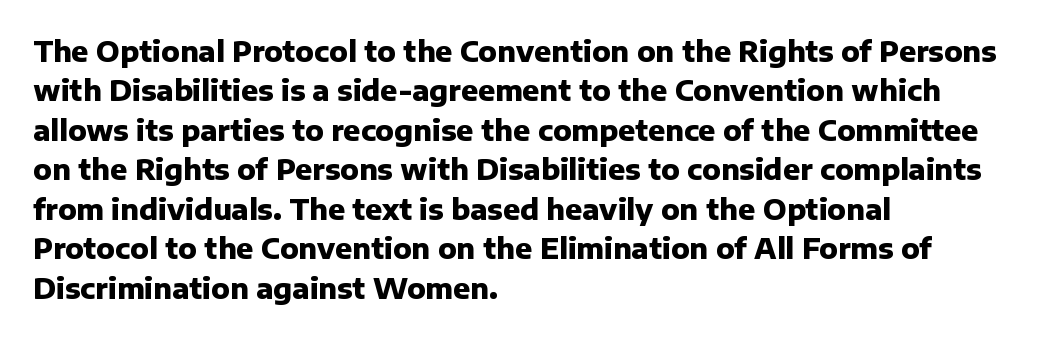
{"serif": "no", "italic": "no", "bold": "yes", "weight": "heavy", "width": "normal", "stroke_contrast": "low", "x_height": "medium", "monospaced": "no", "underline": "no", "align": "left", "line_spacing": "normal", "line_spacing_ratio": 1.41, "letter_spacing": "normal", "letter_spacing_em": 0.0, "glyph_px": 28}
